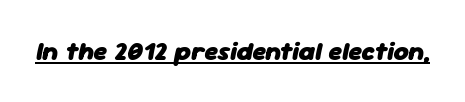
The image shows 26 px bold type, italic (leaning right); set normal letter spacing, underlined.
